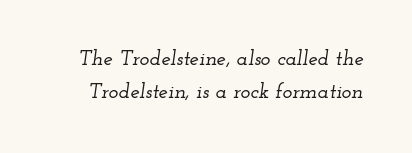
Q: Is the text italic (slanted)? A: Yes, it leans right by about 12 degrees.
Q: Is the text underlined? A: No.
Q: Is the spacing between letters normal or unusually wide? A: Normal.
Q: Is the spacing between lines tight, normal or loose? A: Normal.
